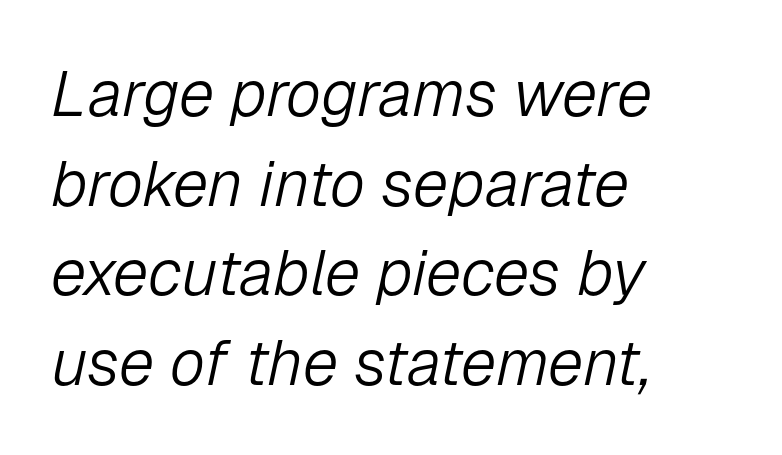
Q: Is the text bold? A: No.
Q: Is the text italic (slanted)? A: Yes, it leans right by about 12 degrees.
Q: Is the text underlined? A: No.
Q: How is the paragraph aligned? A: Left-aligned.
Q: Is the spacing between letters normal or unusually wide? A: Normal.
Q: Is the spacing between lines tight, normal or loose? A: Normal.
Q: Width (condensed, normal, or wide)? A: Normal.
Q: Stroke contrast? A: Low.
Q: x-height? A: Medium.
Q: Monospaced? A: No.
